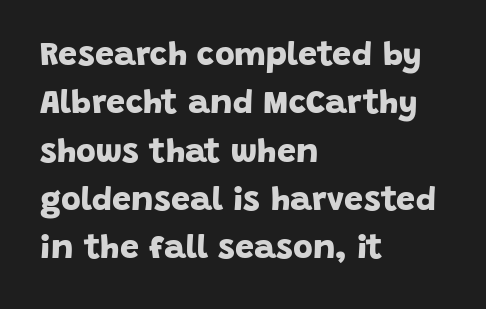
A student would call this left alignment; a typographer would say flush left, rag right. Note the varied advance widths — an 'i' is clearly narrower than an 'm'. Bare-footed words on every line. Typographically, this falls in the sans-serif category. You could call the tracking neutral — neither tight nor loose. Weight: bold.
